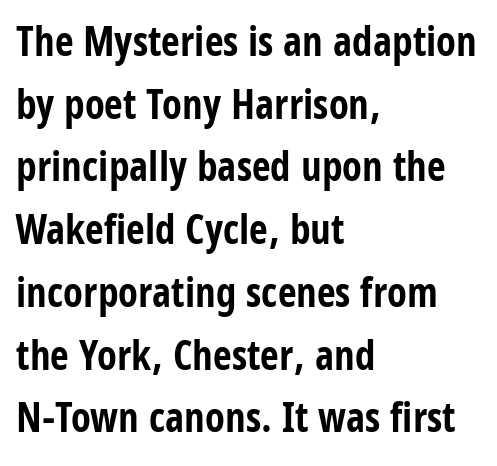
{"serif": "no", "italic": "no", "bold": "yes", "weight": "bold", "width": "condensed", "stroke_contrast": "low", "x_height": "large", "monospaced": "no", "underline": "no", "align": "left", "line_spacing": "normal", "line_spacing_ratio": 1.53, "letter_spacing": "normal", "letter_spacing_em": 0.0, "glyph_px": 41}
